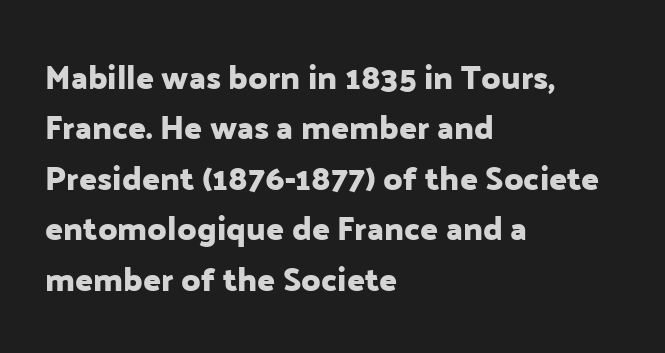
Q: Is the text italic (slanted)? A: No, it is upright.
Q: Is the typeface a serif or a sans-serif typeface? A: Sans-serif.
Q: Is the text underlined? A: No.
Q: How is the paragraph aligned? A: Left-aligned.
Q: Is the spacing between letters normal or unusually wide? A: Normal.
Q: Is the spacing between lines tight, normal or loose? A: Normal.
Q: Width (condensed, normal, or wide)? A: Normal.
Q: Stroke contrast? A: Low.
Q: x-height? A: Medium.
Q: Monospaced? A: No.
